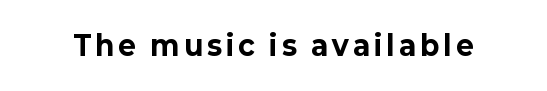
{"italic": "no", "bold": "yes", "underline": "no", "glyph_px": 27}
